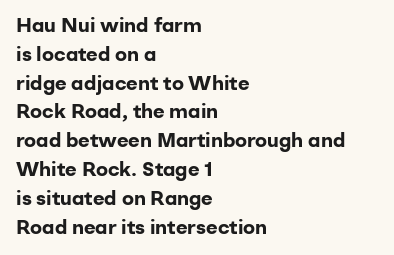
Line starts are locked; line ends wander. Bold? Absolutely — the strokes are thick and heavy. Nobody touched the tracking dial on this one. Bare-footed words on every line. These lines sit exactly where default settings would place them.
